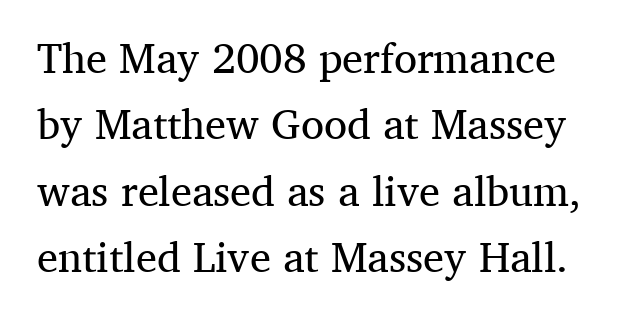
The image shows 42 px regular-weight serif type, upright; set normal line spacing (1.58x), normal letter spacing, not underlined; medium stroke contrast and a medium x-height.
